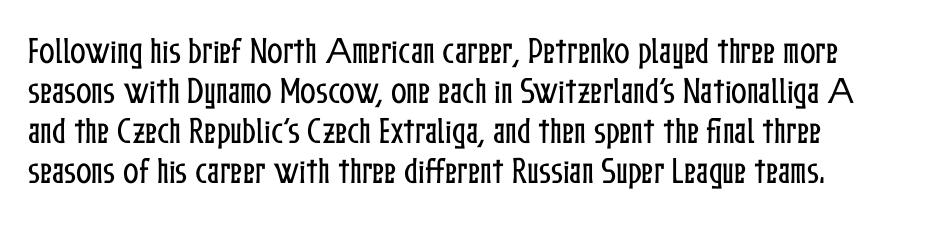
The image shows 29 px condensed type, upright; set normal line spacing (1.38x), normal letter spacing, not underlined; low stroke contrast and a medium x-height.
